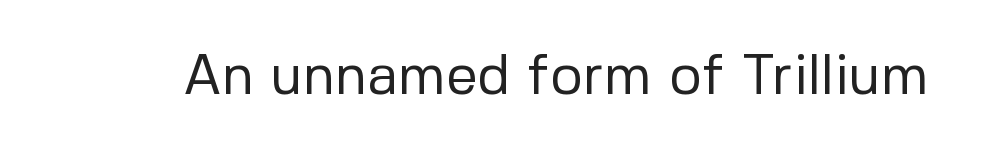
{"serif": "no", "italic": "no", "bold": "no", "weight": "regular", "width": "normal", "stroke_contrast": "low", "x_height": "medium", "monospaced": "no", "underline": "no", "letter_spacing": "normal", "letter_spacing_em": 0.0, "glyph_px": 56}
